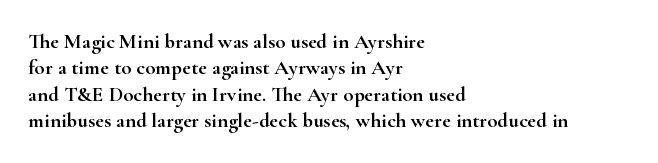
{"italic": "no", "underline": "no", "align": "left", "line_spacing": "normal", "line_spacing_ratio": 1.26, "letter_spacing": "normal", "letter_spacing_em": 0.0, "glyph_px": 21}
